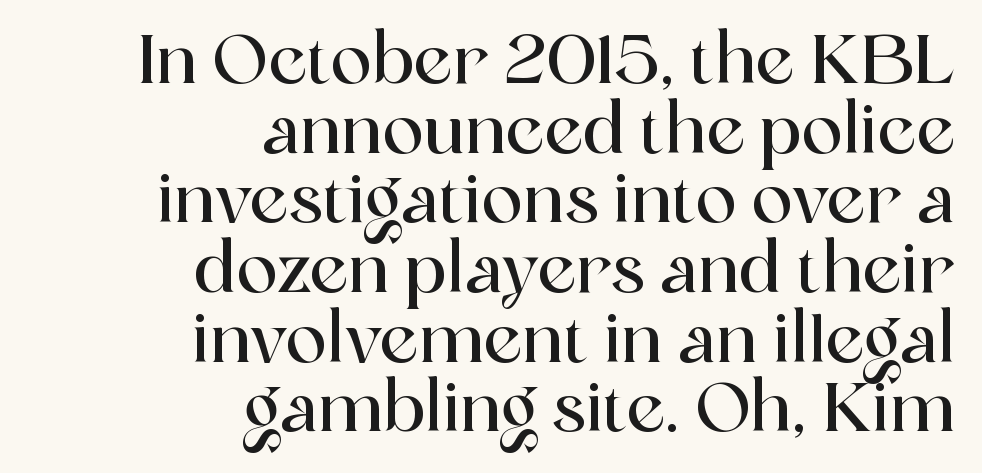
{"serif": "yes", "italic": "no", "width": "normal", "x_height": "medium", "monospaced": "no", "underline": "no", "align": "right", "line_spacing": "tight", "line_spacing_ratio": 1.01, "letter_spacing": "normal", "letter_spacing_em": 0.0, "glyph_px": 69}
